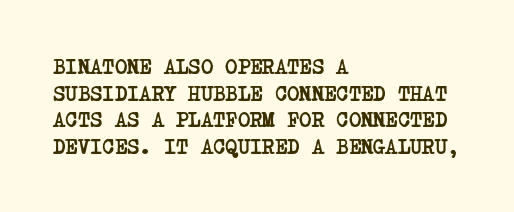
{"bold": "yes", "underline": "no", "align": "left", "line_spacing": "normal", "line_spacing_ratio": 1.27, "letter_spacing": "normal", "letter_spacing_em": 0.0, "glyph_px": 21}
